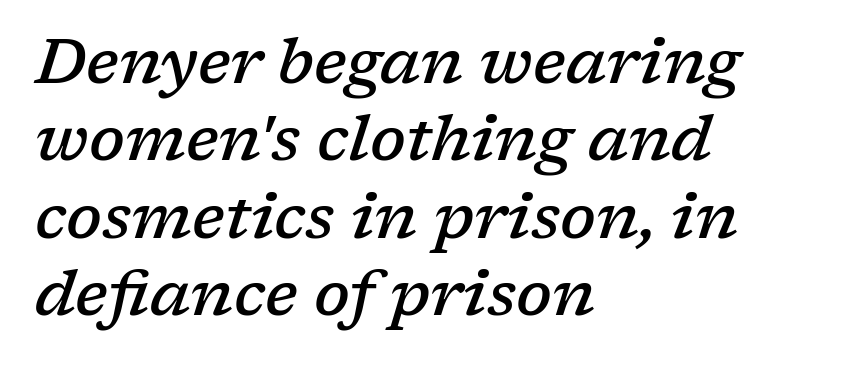
Little horizontal feet cap the strokes, marking this as serif type. Does the copy run flush right? No — it runs flush left. The glyphs have the mass of a demibold cut, below bold. In terms of letterspacing, this is plain default setting.
